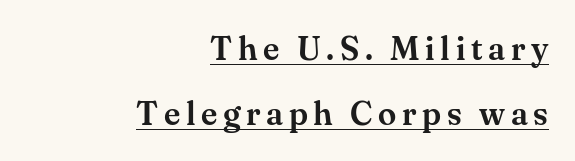
Character widths vary here, with narrow letters taking less room than wide ones. If you drew a line through each stem, it would be perfectly vertical. The ragged edge is on the left, which tells us the setting is flush right. Stroke terminals: seriffed.
